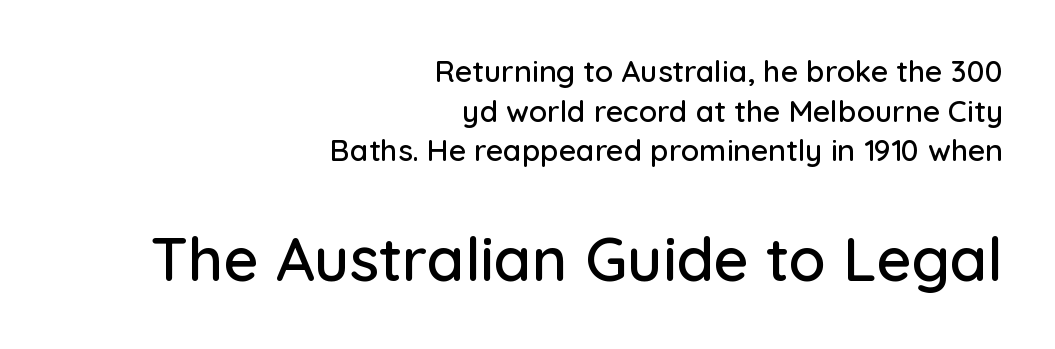
The rendering uses a moderate line-height, typical for paragraphs. Bare-footed words on every line. Characters remain perfectly vertical along every line. The letterforms sit shoulder to shoulder at normal distance. The rendering anchors every line to the right-hand side.
